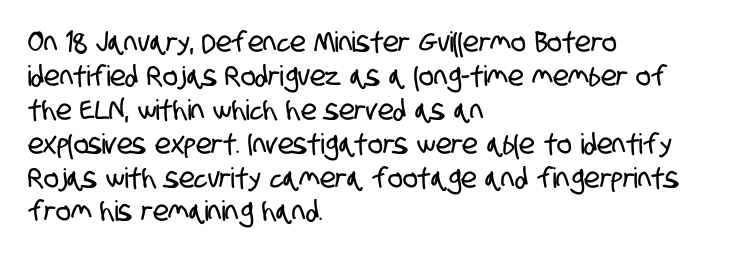
The image shows 28 px condensed sans-serif type; set left-aligned, line spacing 1.21x, normal letter spacing, not underlined; low stroke contrast and a large x-height.
